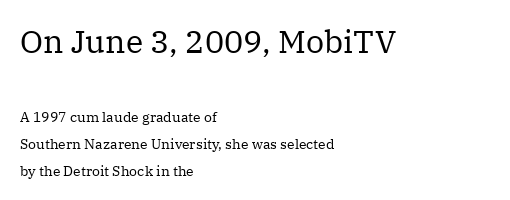
The image shows 32 px regular-weight serif type, upright; set left-aligned, loose line spacing (1.92x), normal letter spacing, not underlined; the first (top) block is 2.29x larger; medium stroke contrast and a medium x-height.
